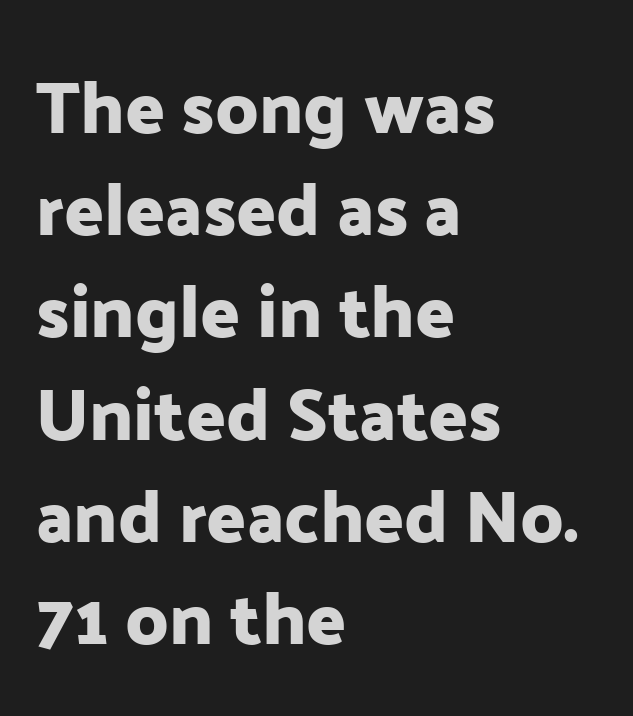
Q: Is the text italic (slanted)? A: No, it is upright.
Q: Is the typeface a serif or a sans-serif typeface? A: Sans-serif.
Q: Is the text underlined? A: No.
Q: How is the paragraph aligned? A: Left-aligned.
Q: Is the spacing between letters normal or unusually wide? A: Normal.
Q: Is the spacing between lines tight, normal or loose? A: Normal.
Q: Width (condensed, normal, or wide)? A: Normal.
Q: Stroke contrast? A: Low.
Q: x-height? A: Medium.
Q: Monospaced? A: No.
